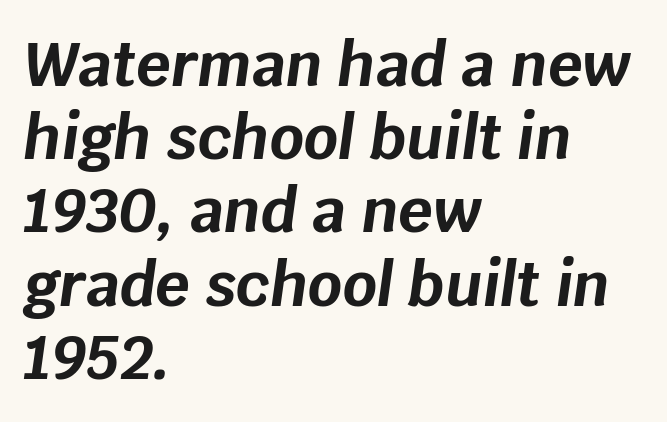
{"italic": "yes", "lean": "right", "slant_degrees": 8, "bold": "yes", "weight": "bold", "width": "normal", "stroke_contrast": "low", "x_height": "large", "monospaced": "no", "underline": "no", "align": "left", "line_spacing_ratio": 1.22, "letter_spacing": "normal", "letter_spacing_em": 0.0, "glyph_px": 60}
